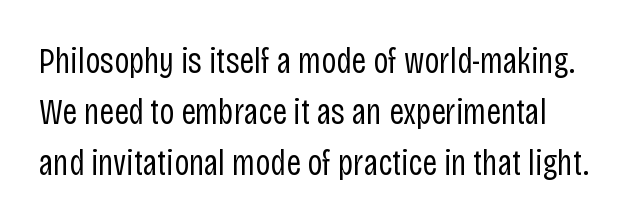
The image shows 36 px regular-weight, condensed sans-serif type, upright; set normal line spacing (1.41x), normal letter spacing, not underlined; low stroke contrast and a large x-height.
